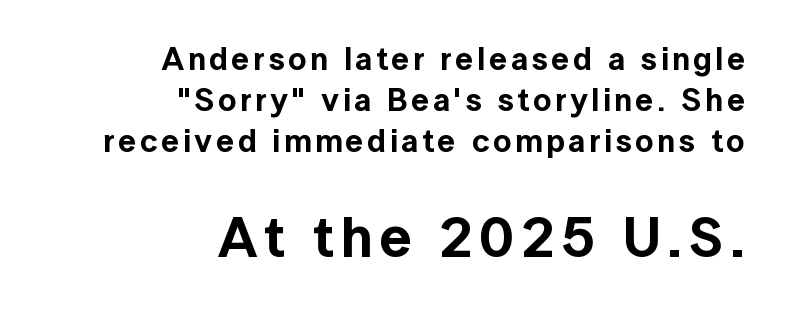
The image shows 56 px sans-serif type, upright; set right-aligned, normal line spacing (1.28x), not underlined; the second (bottom) block is 1.75x larger; a medium x-height.
